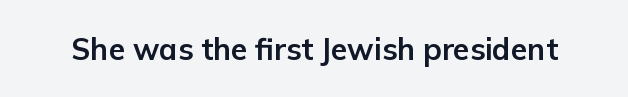
{"serif": "no", "italic": "no", "bold": "yes", "weight": "bold", "width": "normal", "stroke_contrast": "low", "x_height": "medium", "monospaced": "no", "underline": "no", "letter_spacing": "normal", "letter_spacing_em": 0.0, "glyph_px": 30}
